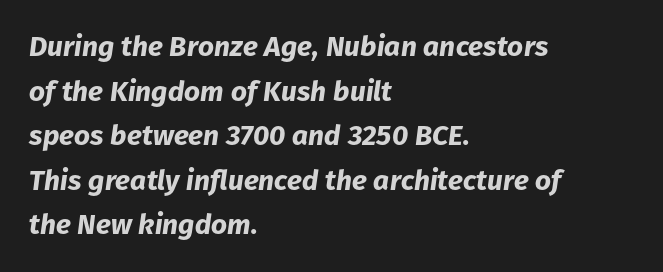
Q: Is the text bold? A: Yes.
Q: Is the text italic (slanted)? A: Yes, it leans right by about 8 degrees.
Q: Is the text underlined? A: No.
Q: How is the paragraph aligned? A: Left-aligned.
Q: Is the spacing between letters normal or unusually wide? A: Normal.
Q: Is the spacing between lines tight, normal or loose? A: Normal.
Q: Width (condensed, normal, or wide)? A: Normal.
Q: Stroke contrast? A: Low.
Q: x-height? A: Medium.
Q: Monospaced? A: No.
